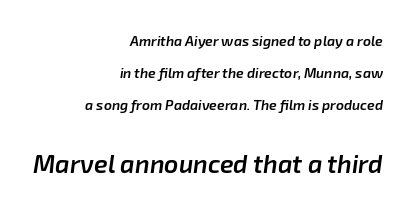
{"italic": "yes", "lean": "right", "slant_degrees": 8, "bold": "semi", "underline": "no", "align": "right", "line_spacing": "loose", "line_spacing_ratio": 2.28, "letter_spacing": "normal", "letter_spacing_em": 0.0, "larger_block": "second", "size_ratio": 1.79, "glyph_px": 25}
